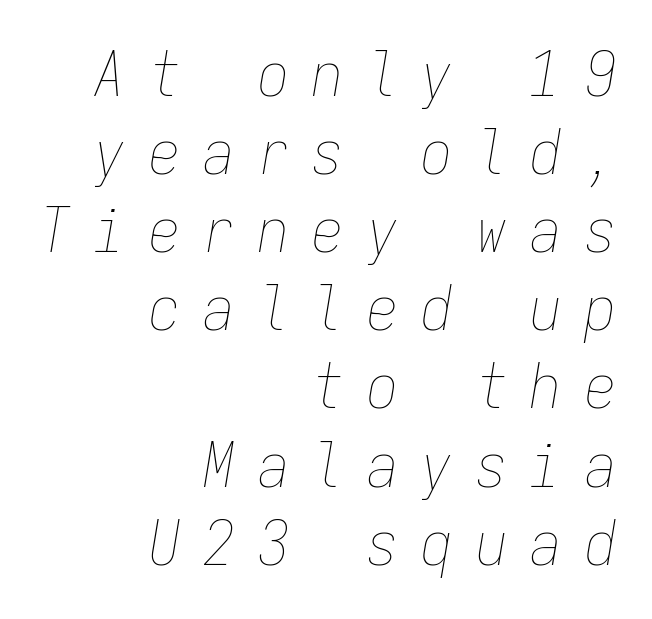
Stem width sits at or under what a default text font uses. Spacing verdict: monospaced, one width for all characters. Line spacing here is normal. Short and long lines alike share a common ending point at right.
